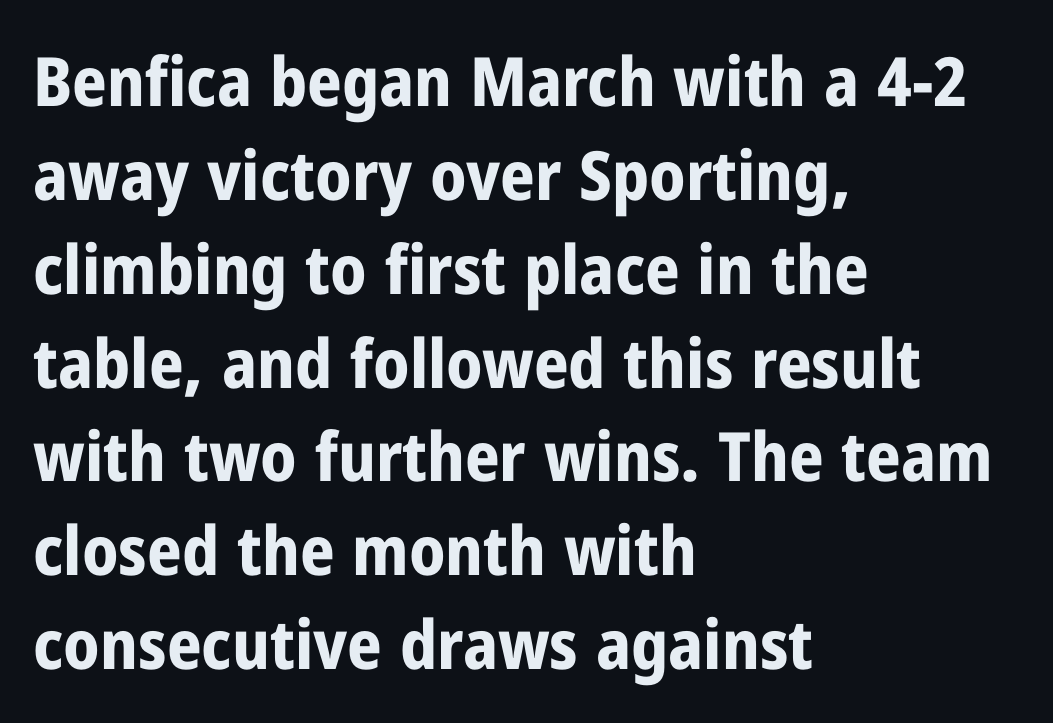
The image shows 68 px bold, condensed sans-serif type, upright; set left-aligned, normal line spacing (1.38x), normal letter spacing, not underlined; low stroke contrast and a medium x-height.
